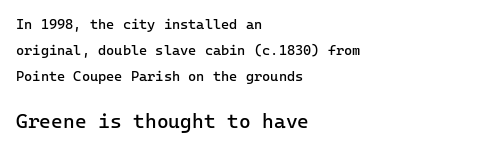
The image shows 20 px text type, upright; set left-aligned, line spacing 1.84x, normal letter spacing, not underlined; the second (bottom) block is 1.43x larger.
